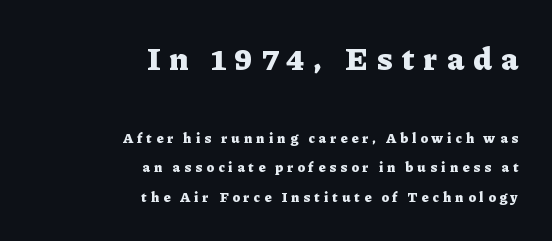
The image shows 32 px heavy serif type, upright; set right-aligned, loose line spacing (2.1x), unusually wide letter spacing (+0.3 em), not underlined; the first (top) block is 2.29x larger; low stroke contrast and a medium x-height.
